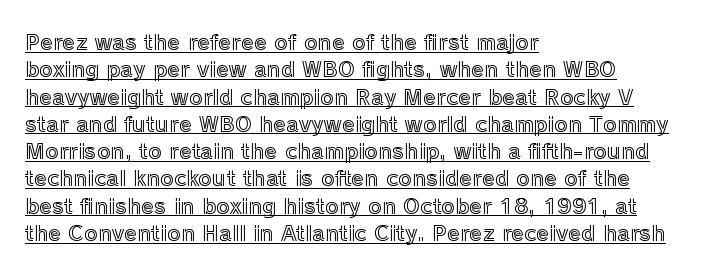
The image shows 21 px text type, upright; set left-aligned, normal line spacing (1.3x), normal letter spacing, underlined.
